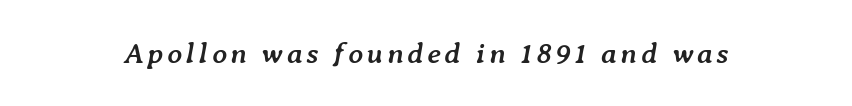
{"italic": "yes", "lean": "right", "slant_degrees": 7, "bold": "yes", "weight": "semibold", "width": "normal", "stroke_contrast": "low", "x_height": "medium", "monospaced": "no", "underline": "no", "glyph_px": 29}
